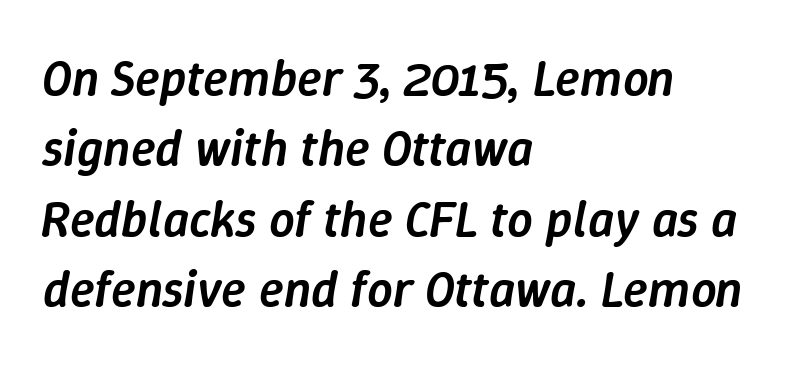
The image shows 51 px semibold type, italic (leaning right); set left-aligned, normal line spacing (1.38x), normal letter spacing, not underlined; low stroke contrast and a medium x-height.
